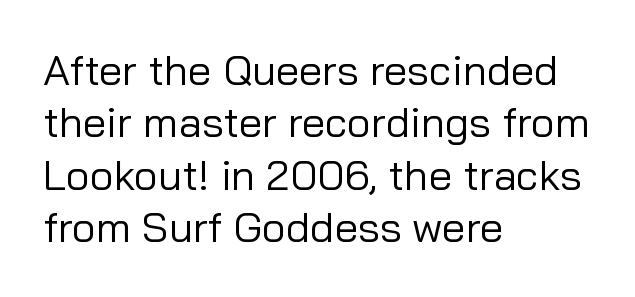
The image shows 42 px regular-weight sans-serif type, upright; set left-aligned, normal line spacing (1.25x), normal letter spacing, not underlined; low stroke contrast and a medium x-height.
